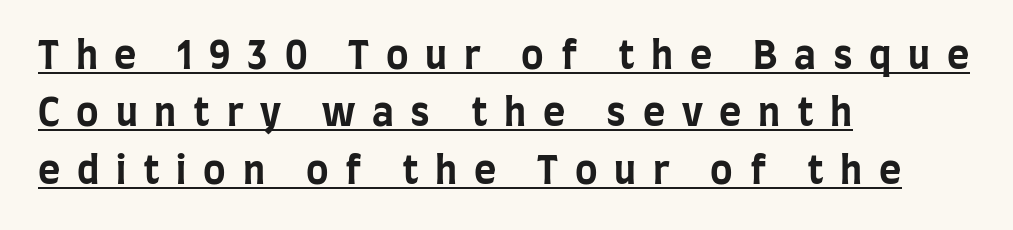
{"serif": "no", "italic": "no", "bold": "yes", "weight": "bold", "width": "condensed", "stroke_contrast": "low", "x_height": "large", "monospaced": "no", "underline": "yes", "align": "left", "line_spacing": "normal", "line_spacing_ratio": 1.51, "letter_spacing": "wide", "letter_spacing_em": 0.44, "glyph_px": 38}
